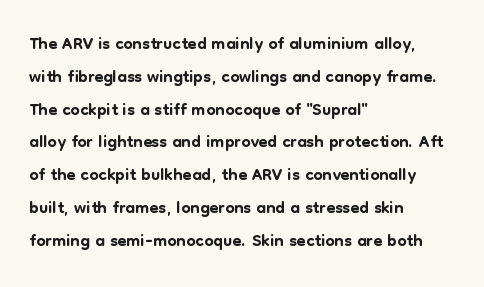
Each new line begins a customary step beneath the previous one. The passage shown is not underscored anywhere. Unlike italic type, these characters show no tilt at all. Casual observation: everything's shoved over to the left.
